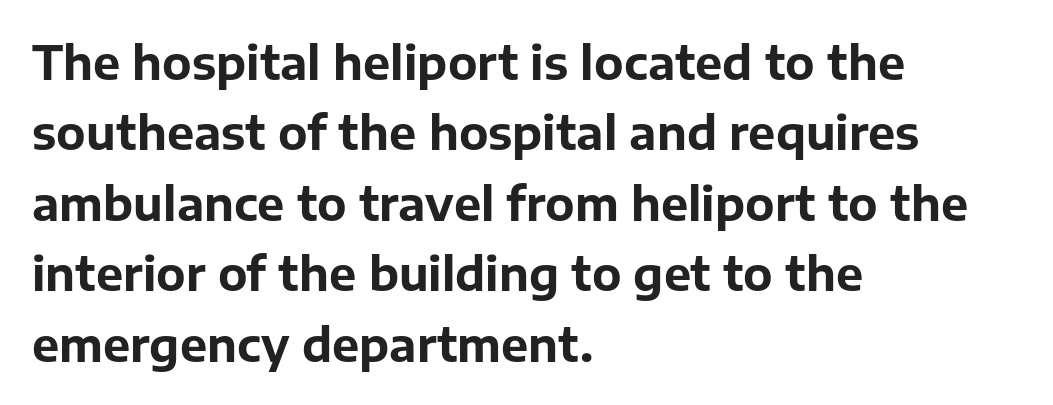
{"serif": "no", "italic": "no", "bold": "yes", "weight": "bold", "width": "normal", "stroke_contrast": "low", "x_height": "medium", "monospaced": "no", "underline": "no", "align": "left", "line_spacing": "normal", "line_spacing_ratio": 1.53, "letter_spacing": "normal", "letter_spacing_em": 0.0, "glyph_px": 46}
